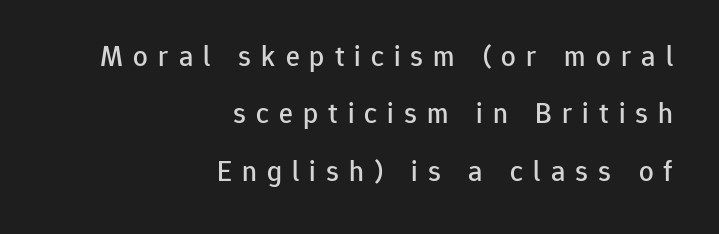
{"serif": "no", "italic": "no", "width": "normal", "stroke_contrast": "low", "x_height": "medium", "monospaced": "no", "underline": "no", "align": "right", "line_spacing": "loose", "line_spacing_ratio": 1.98, "letter_spacing": "wide", "letter_spacing_em": 0.35, "glyph_px": 29}
